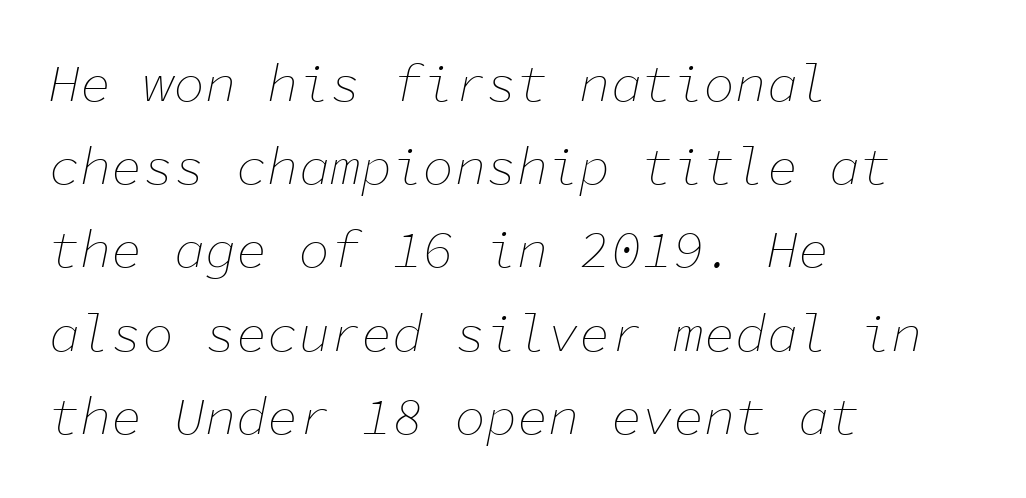
{"italic": "yes", "lean": "right", "slant_degrees": 11, "bold": "no", "weight": "thin", "width": "normal", "stroke_contrast": "low", "x_height": "medium", "monospaced": "yes", "underline": "no", "align": "left", "line_spacing": "normal", "line_spacing_ratio": 1.6, "letter_spacing": "normal", "letter_spacing_em": 0.0, "glyph_px": 52}
